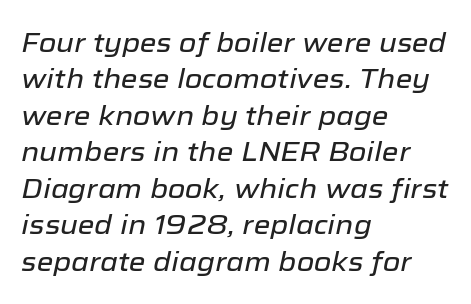
Q: Is the text italic (slanted)? A: Yes, it leans right by about 12 degrees.
Q: Is the text underlined? A: No.
Q: How is the paragraph aligned? A: Left-aligned.
Q: Is the spacing between letters normal or unusually wide? A: Normal.
Q: Is the spacing between lines tight, normal or loose? A: Normal.
